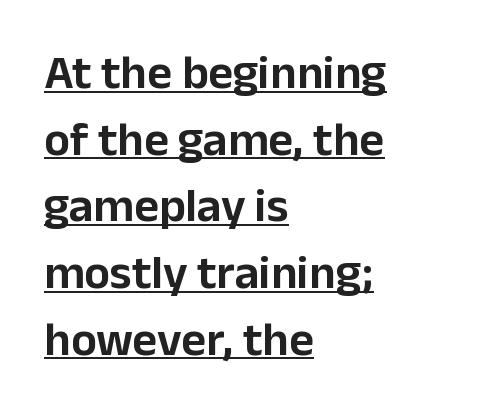
Q: Is the text italic (slanted)? A: No, it is upright.
Q: Is the typeface a serif or a sans-serif typeface? A: Sans-serif.
Q: Is the text underlined? A: Yes.
Q: How is the paragraph aligned? A: Left-aligned.
Q: Is the spacing between letters normal or unusually wide? A: Normal.
Q: Is the spacing between lines tight, normal or loose? A: Normal.
Q: Width (condensed, normal, or wide)? A: Normal.
Q: Stroke contrast? A: Low.
Q: x-height? A: Medium.
Q: Monospaced? A: No.
